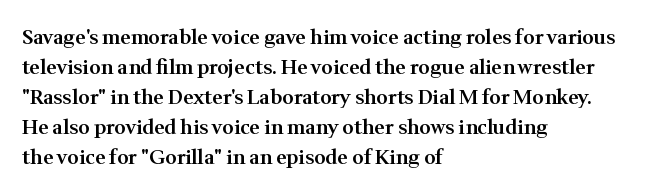
The image shows 20 px text type, upright; set left-aligned, normal line spacing (1.5x), normal letter spacing, not underlined.
